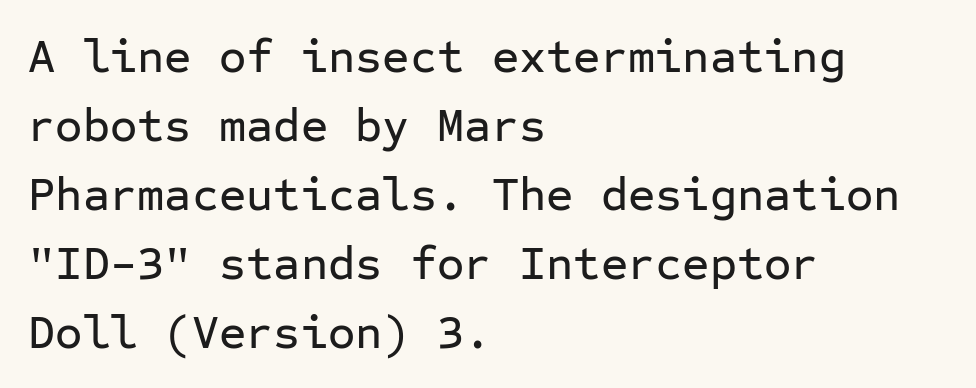
The image shows 47 px sans-serif type, upright, monospaced; set left-aligned, normal line spacing (1.47x), normal letter spacing, not underlined; low stroke contrast and a medium x-height.
